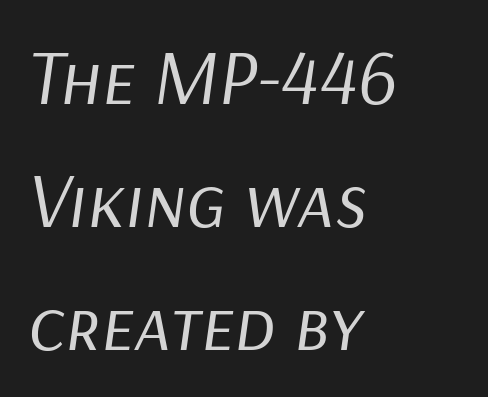
Q: Is the text bold? A: No.
Q: Is the text italic (slanted)? A: Yes, it leans right by about 9 degrees.
Q: Is the text underlined? A: No.
Q: How is the paragraph aligned? A: Left-aligned.
Q: Is the spacing between letters normal or unusually wide? A: Normal.
Q: Is the spacing between lines tight, normal or loose? A: Normal.
Q: Width (condensed, normal, or wide)? A: Normal.
Q: Stroke contrast? A: Low.
Q: x-height? A: Medium.
Q: Monospaced? A: No.
